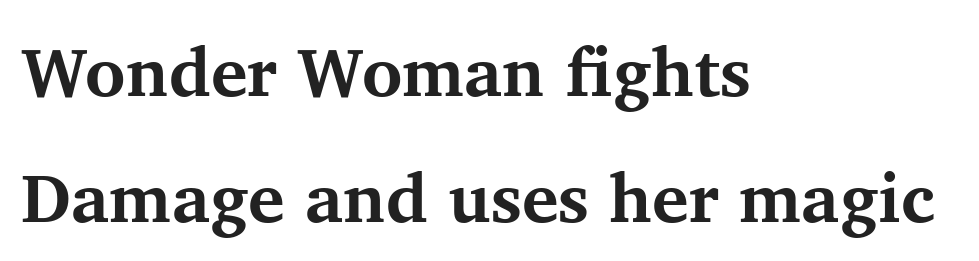
The area under the type is left untouched. These lines carry a lot of weight — the face is fully bold. Spacing between characters is what you'd get straight out of the box. Varying glyph widths throughout — classic text-font behaviour. Small tapered or slab feet sit at the stroke ends, so this counts as serif. The passage is arranged the way most books set body copy — flush left.
